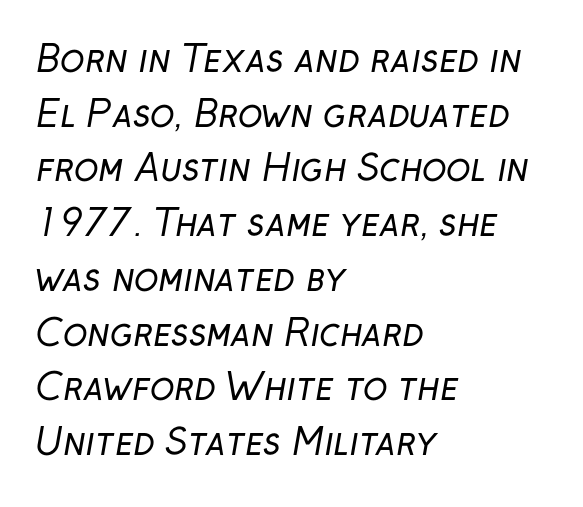
{"serif": "no", "bold": "no", "weight": "regular", "width": "normal", "stroke_contrast": "low", "x_height": "medium", "monospaced": "no", "underline": "no", "align": "left", "line_spacing": "normal", "line_spacing_ratio": 1.52, "letter_spacing": "normal", "letter_spacing_em": 0.0, "glyph_px": 36}
